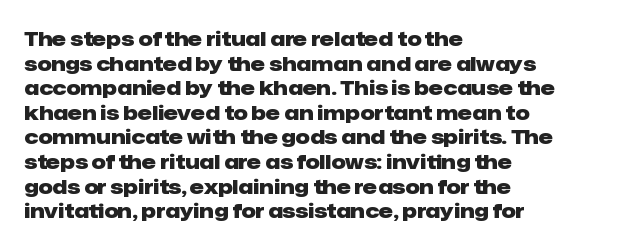
The foot of each line stays bare and open. The letters are bold, with thick, heavy strokes. The letters stand straight up with perfectly vertical stems. Compared with typical body copy, the letter spacing here is the same. These lines stack with their left ends in a neat column.
